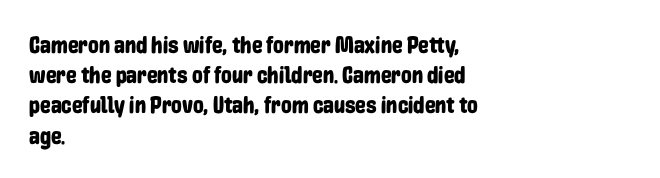
Leading: standard. Ascenders rise straight up at ninety degrees. The text block is weighted toward the left margin, trailing off unevenly rightward. Default kerning and tracking; the words read as compact shapes. Underlining? Definitely not there.
